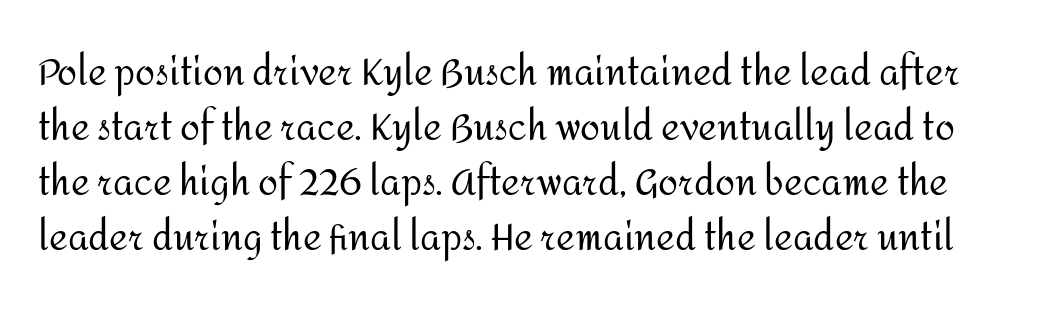
Q: Is the text bold? A: No.
Q: Is the text italic (slanted)? A: No, it is upright.
Q: Is the typeface a serif or a sans-serif typeface? A: Sans-serif.
Q: Is the text underlined? A: No.
Q: Is the spacing between letters normal or unusually wide? A: Normal.
Q: Is the spacing between lines tight, normal or loose? A: Normal.
Q: Width (condensed, normal, or wide)? A: Normal.
Q: Stroke contrast? A: Medium.
Q: x-height? A: Medium.
Q: Monospaced? A: No.
